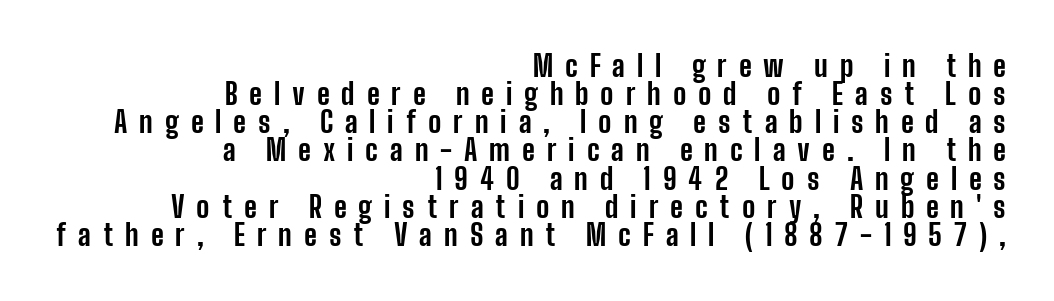
The image shows 29 px bold, condensed sans-serif type, upright; set right-aligned, tight line spacing (0.97x), unusually wide letter spacing (+0.41 em), not underlined; low stroke contrast and a medium x-height.
